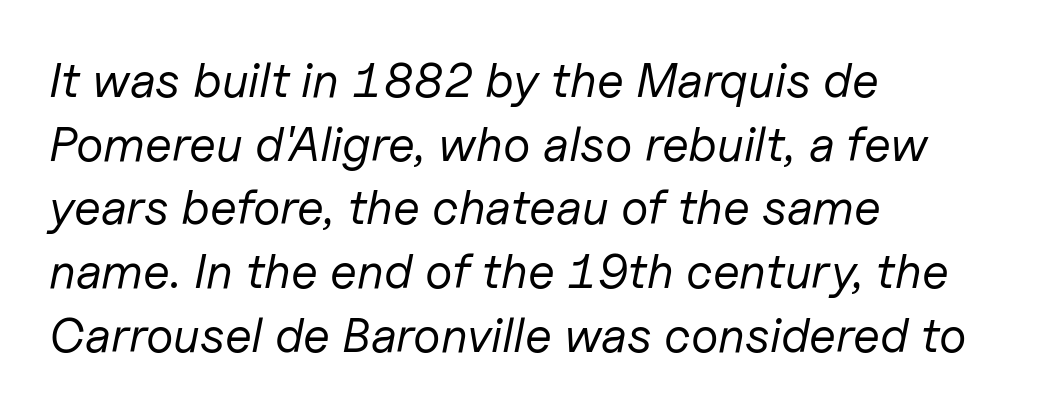
The rendering keeps characters at their native spacing. Tall strokes in this sample are angled rather than plumb. Note the varied advance widths — an 'i' is clearly narrower than an 'm'. The zone under the glyphs is completely vacant.
